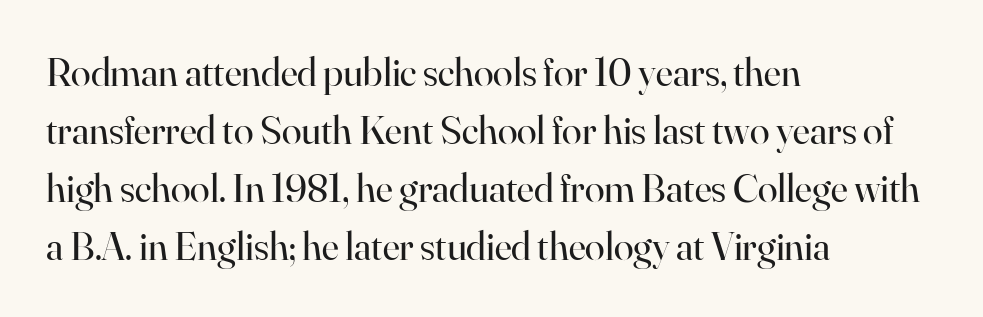
{"serif": "yes", "italic": "no", "bold": "no", "weight": "regular", "width": "normal", "stroke_contrast": "high", "x_height": "small", "monospaced": "no", "underline": "no", "align": "left", "line_spacing": "normal", "line_spacing_ratio": 1.45, "letter_spacing": "normal", "letter_spacing_em": 0.0, "glyph_px": 40}
